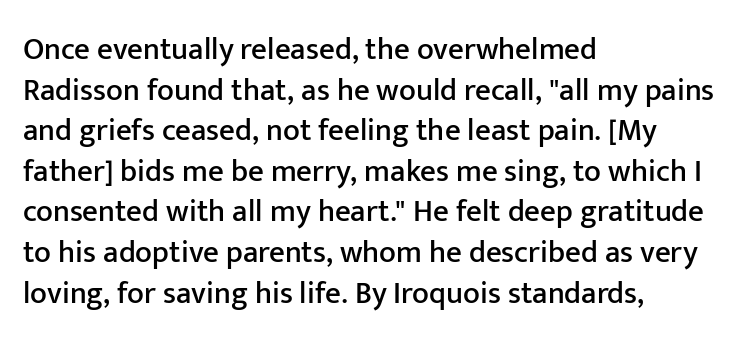
{"serif": "no", "italic": "no", "width": "normal", "stroke_contrast": "low", "x_height": "medium", "monospaced": "no", "underline": "no", "align": "left", "line_spacing": "normal", "line_spacing_ratio": 1.31, "letter_spacing": "normal", "letter_spacing_em": 0.0, "glyph_px": 31}
